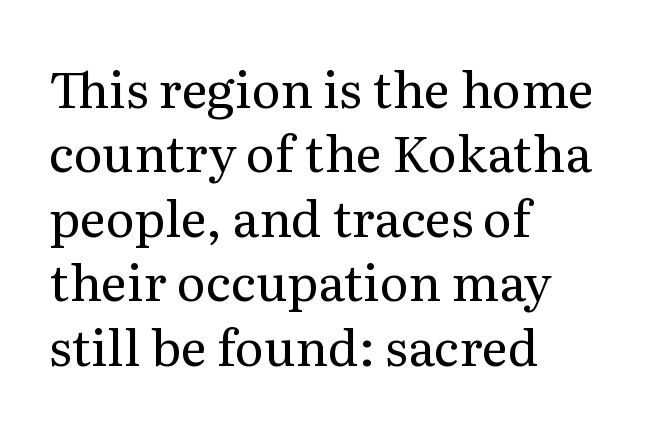
The image shows 50 px regular-weight serif type, upright; set left-aligned, normal line spacing (1.29x), normal letter spacing, not underlined; medium stroke contrast and a medium x-height.
